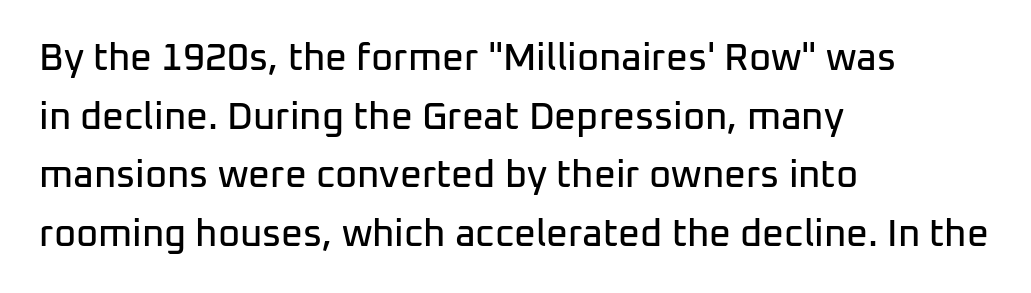
The image shows 38 px sans-serif type, upright; set left-aligned, normal line spacing (1.54x), normal letter spacing, not underlined; low stroke contrast and a medium x-height.
